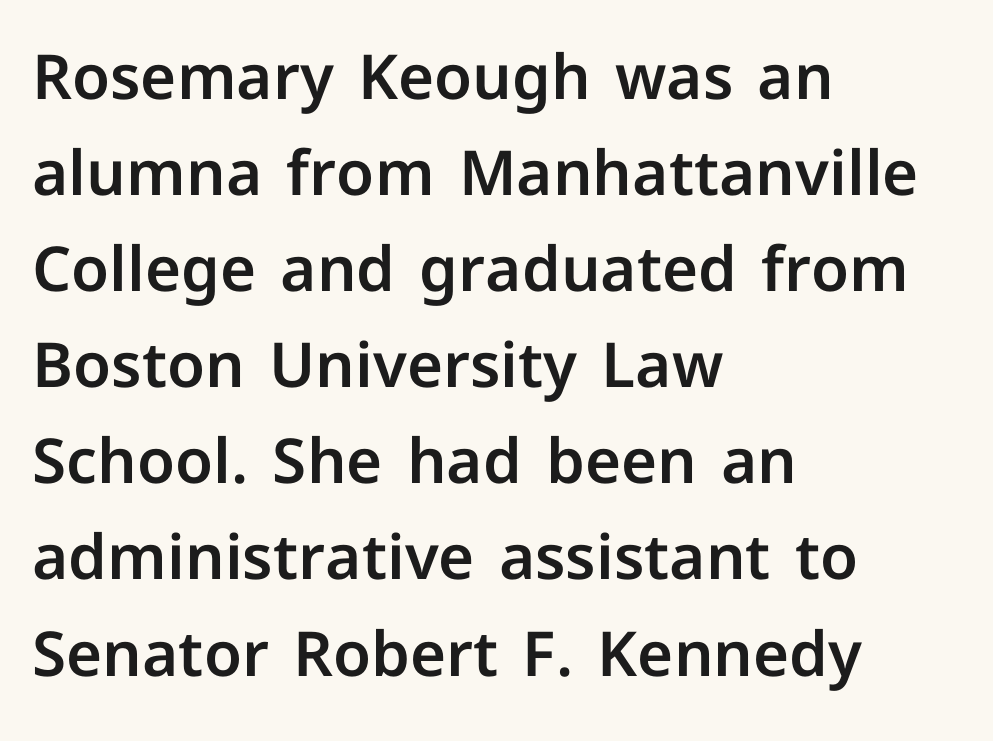
The image shows 62 px sans-serif type, upright; set left-aligned, normal line spacing (1.55x), normal letter spacing, not underlined; low stroke contrast and a medium x-height.
